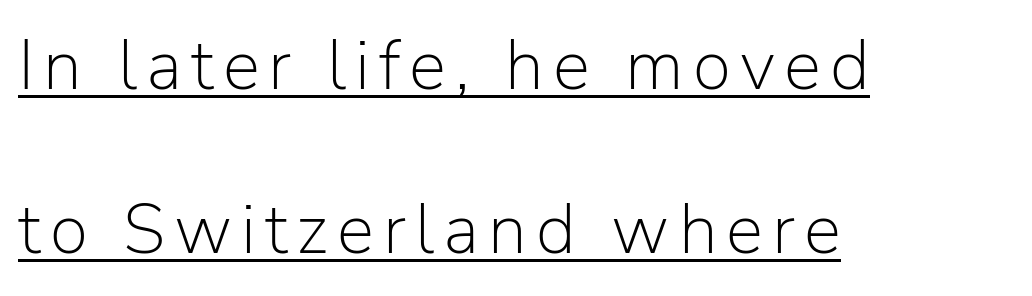
Q: Is the text bold? A: No.
Q: Is the text italic (slanted)? A: No, it is upright.
Q: Is the typeface a serif or a sans-serif typeface? A: Sans-serif.
Q: Is the text underlined? A: Yes.
Q: How is the paragraph aligned? A: Left-aligned.
Q: Is the spacing between lines tight, normal or loose? A: Loose.
Q: Width (condensed, normal, or wide)? A: Normal.
Q: Stroke contrast? A: Low.
Q: x-height? A: Medium.
Q: Monospaced? A: No.
